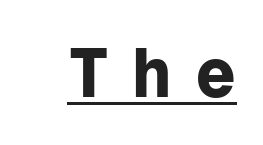
{"serif": "no", "italic": "no", "bold": "yes", "weight": "bold", "width": "normal", "stroke_contrast": "low", "x_height": "medium", "monospaced": "yes", "underline": "yes", "letter_spacing": "wide", "letter_spacing_em": 0.32, "glyph_px": 69}
